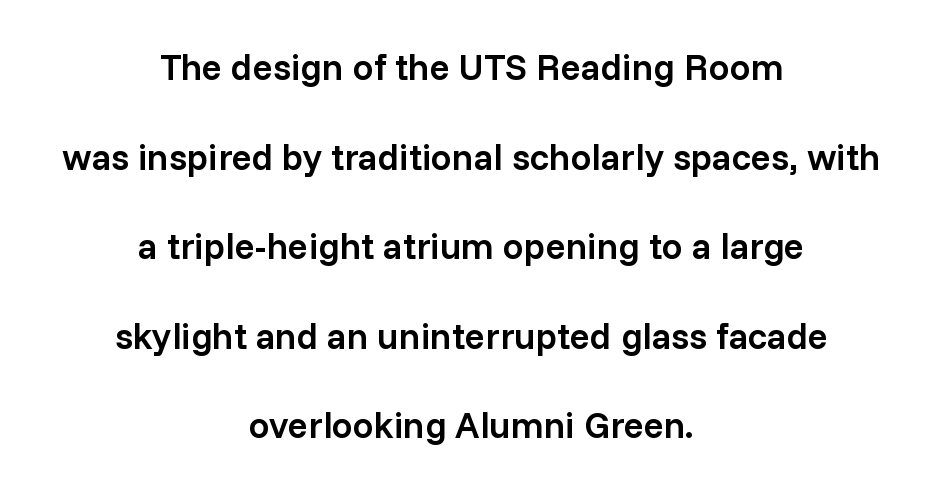
{"serif": "no", "italic": "no", "bold": "semi", "weight": "semibold", "width": "normal", "stroke_contrast": "low", "x_height": "medium", "monospaced": "no", "underline": "no", "align": "center", "line_spacing": "loose", "line_spacing_ratio": 2.42, "letter_spacing": "normal", "letter_spacing_em": 0.0, "glyph_px": 37}
